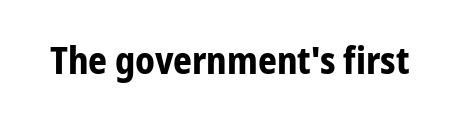
Q: Is the text bold? A: Yes.
Q: Is the text italic (slanted)? A: No, it is upright.
Q: Is the typeface a serif or a sans-serif typeface? A: Sans-serif.
Q: Is the text underlined? A: No.
Q: Is the spacing between letters normal or unusually wide? A: Normal.
Q: Width (condensed, normal, or wide)? A: Condensed.
Q: Stroke contrast? A: Low.
Q: x-height? A: Medium.
Q: Monospaced? A: No.
